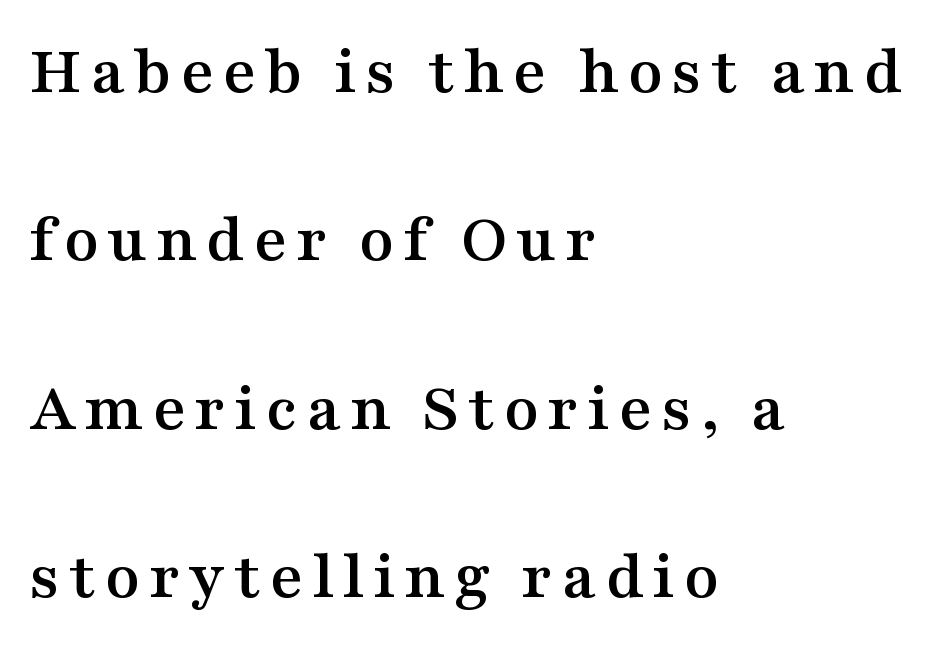
Q: Is the text italic (slanted)? A: No, it is upright.
Q: Is the typeface a serif or a sans-serif typeface? A: Serif.
Q: Is the text underlined? A: No.
Q: How is the paragraph aligned? A: Left-aligned.
Q: Is the spacing between lines tight, normal or loose? A: Loose.
Q: Width (condensed, normal, or wide)? A: Wide.
Q: Stroke contrast? A: Medium.
Q: x-height? A: Medium.
Q: Monospaced? A: No.
